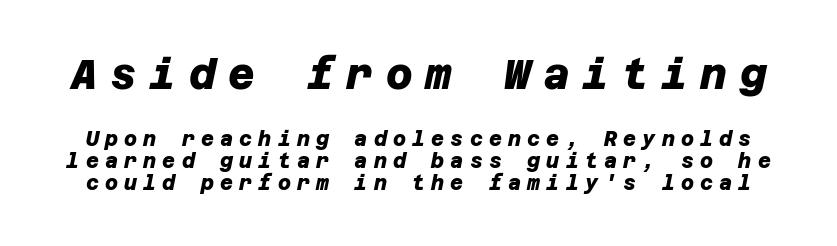
Honestly, the letter spacing is so wide it's the main thing you notice. The upper block of text is set noticeably larger than the block beneath it. Reading down the column, the eye jumps only a short way to each next line. As a designer I'd log this as weight 700, bold.
